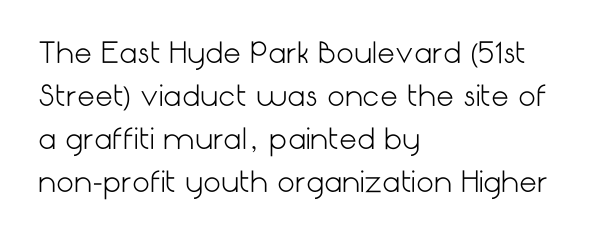
{"serif": "no", "italic": "no", "bold": "no", "weight": "light", "width": "normal", "stroke_contrast": "low", "x_height": "medium", "underline": "no", "align": "left", "line_spacing": "normal", "line_spacing_ratio": 1.53, "letter_spacing": "normal", "letter_spacing_em": 0.0, "glyph_px": 28}
